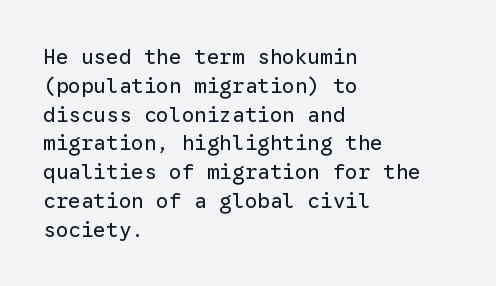
Q: Is the text bold? A: No.
Q: Is the text italic (slanted)? A: No, it is upright.
Q: Is the text underlined? A: No.
Q: How is the paragraph aligned? A: Left-aligned.
Q: Is the spacing between letters normal or unusually wide? A: Normal.
Q: Is the spacing between lines tight, normal or loose? A: Normal.
